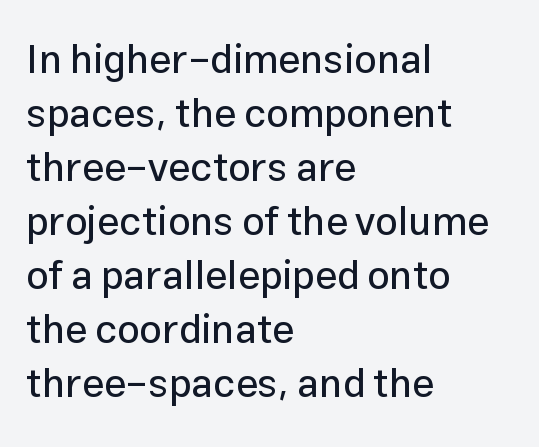
The rendering uses a moderate line-height, typical for paragraphs. Nobody touched the tracking dial on this one. These lines are rendered in a variable-pitch font. Unlike italic type, these characters show no tilt at all. Horizontally, the lines are justified to the leading edge only. Stroke terminals: plain, sans-serif.
